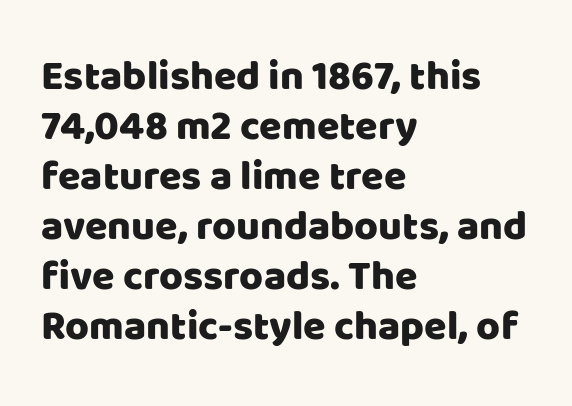
{"serif": "no", "italic": "no", "width": "normal", "stroke_contrast": "low", "x_height": "large", "monospaced": "no", "underline": "no", "align": "left", "line_spacing_ratio": 1.22, "letter_spacing": "normal", "letter_spacing_em": 0.0, "glyph_px": 41}
